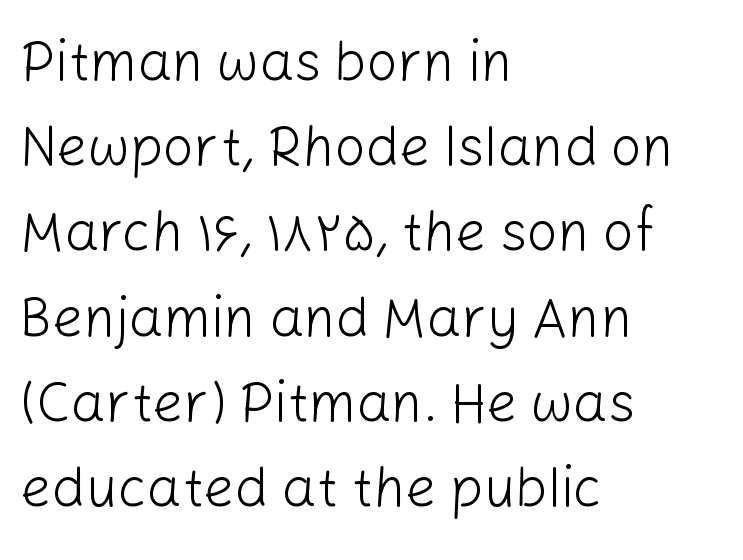
The image shows 55 px light sans-serif type, upright; set left-aligned, normal line spacing (1.55x), normal letter spacing, not underlined; low stroke contrast and a medium x-height.
